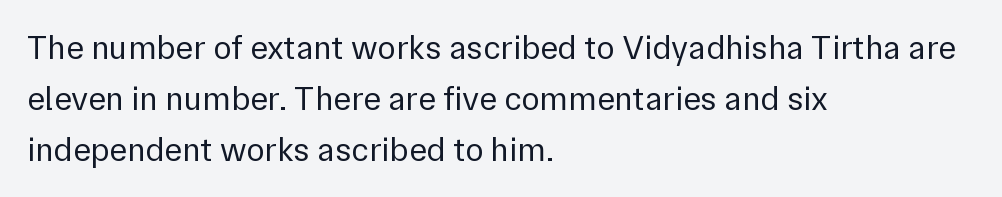
Q: Is the text bold? A: No.
Q: Is the text italic (slanted)? A: No, it is upright.
Q: Is the typeface a serif or a sans-serif typeface? A: Sans-serif.
Q: Is the text underlined? A: No.
Q: How is the paragraph aligned? A: Left-aligned.
Q: Is the spacing between letters normal or unusually wide? A: Normal.
Q: Is the spacing between lines tight, normal or loose? A: Normal.
Q: Width (condensed, normal, or wide)? A: Normal.
Q: x-height? A: Medium.
Q: Monospaced? A: No.
